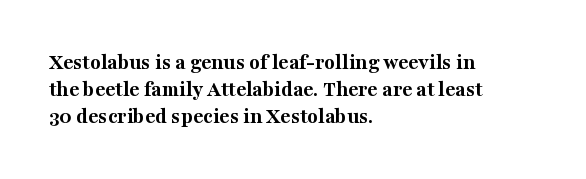
Q: Is the text bold? A: Yes.
Q: Is the text italic (slanted)? A: No, it is upright.
Q: Is the text underlined? A: No.
Q: How is the paragraph aligned? A: Left-aligned.
Q: Is the spacing between letters normal or unusually wide? A: Normal.
